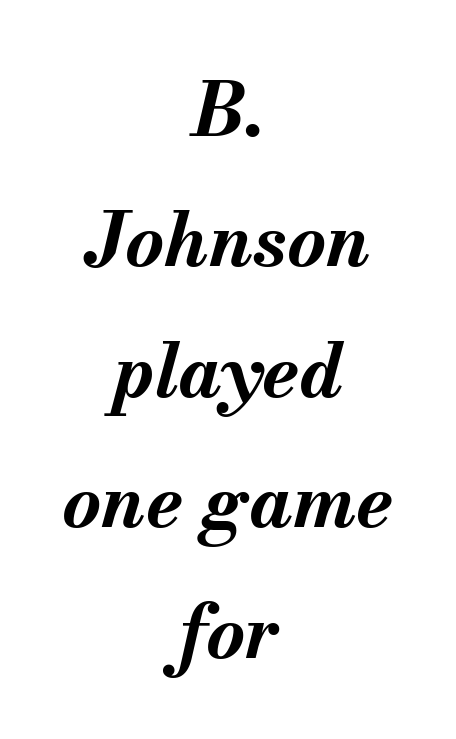
The image shows 75 px bold type, italic (leaning right); set centered, line spacing 1.74x, normal letter spacing, not underlined; medium stroke contrast and a small x-height.
